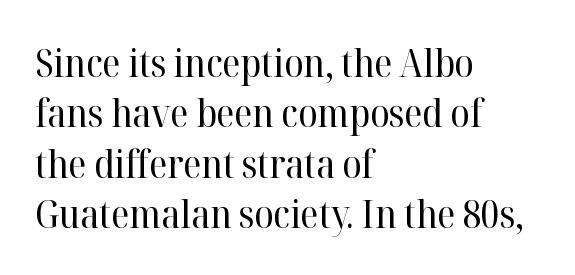
The image shows 39 px regular-weight serif type, upright; set left-aligned, normal line spacing (1.29x), normal letter spacing, not underlined; high stroke contrast and a medium x-height.
